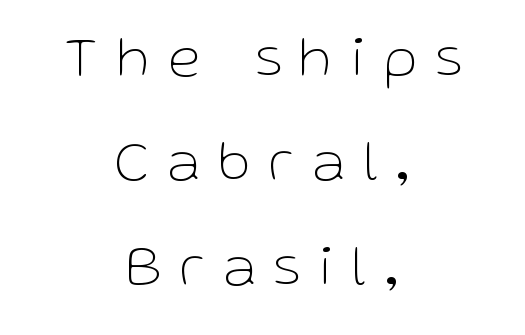
{"serif": "no", "italic": "no", "bold": "no", "weight": "thin", "width": "normal", "stroke_contrast": "low", "x_height": "medium", "monospaced": "no", "underline": "no", "align": "center", "line_spacing_ratio": 1.77, "letter_spacing": "wide", "letter_spacing_em": 0.33, "glyph_px": 59}
